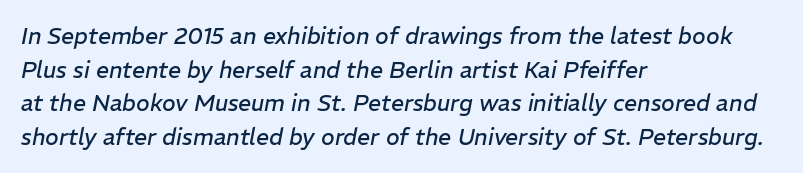
Between one letter and the next there's only the usual sliver of space. Regarding leading, the lines here are spaced in the standard way. Lines of text with bare space underneath. The specimen reads as italic at a glance.
